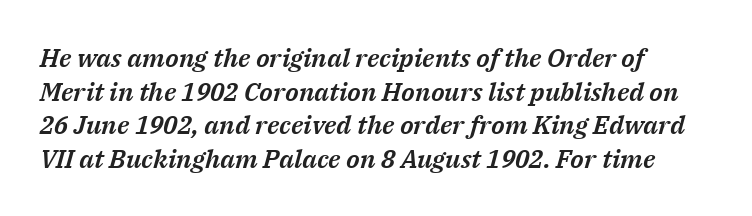
{"italic": "yes", "lean": "right", "slant_degrees": 14, "underline": "no", "align": "left", "line_spacing": "normal", "line_spacing_ratio": 1.29, "letter_spacing": "normal", "letter_spacing_em": 0.0, "glyph_px": 26}
